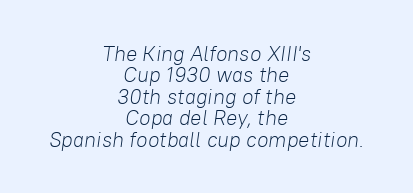
Looking at the ascenders, they clearly lean. Compared with typical paragraphs, the rows here are closer together. The passage is arranged like a title page — every line centered. Standard letterfit; no display-style spreading of the glyphs. The foot of each line stays bare and open.
